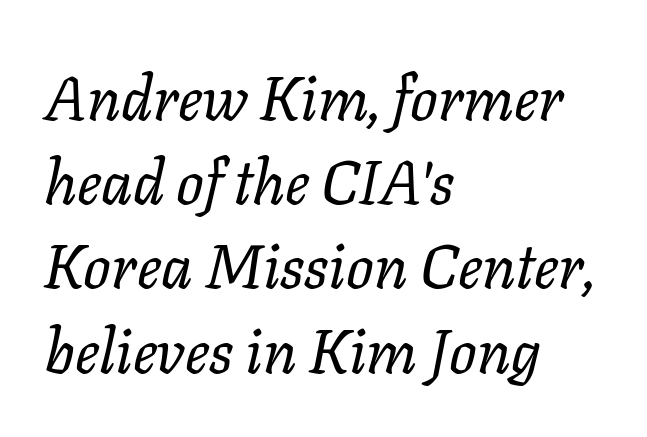
{"italic": "yes", "lean": "right", "slant_degrees": 11, "bold": "no", "weight": "regular", "width": "normal", "stroke_contrast": "low", "x_height": "medium", "monospaced": "no", "underline": "no", "align": "left", "line_spacing": "normal", "line_spacing_ratio": 1.38, "letter_spacing": "normal", "letter_spacing_em": 0.0, "glyph_px": 61}
